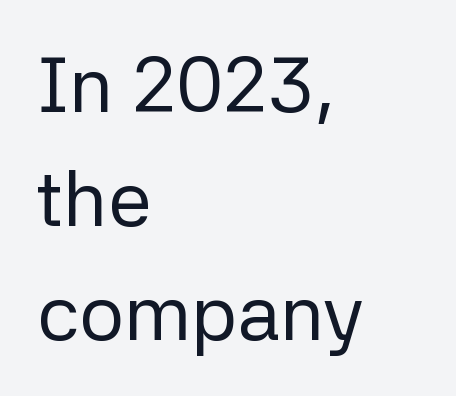
Q: Is the text bold? A: No.
Q: Is the text italic (slanted)? A: No, it is upright.
Q: Is the typeface a serif or a sans-serif typeface? A: Sans-serif.
Q: Is the text underlined? A: No.
Q: How is the paragraph aligned? A: Left-aligned.
Q: Is the spacing between letters normal or unusually wide? A: Normal.
Q: Is the spacing between lines tight, normal or loose? A: Normal.
Q: Width (condensed, normal, or wide)? A: Normal.
Q: Stroke contrast? A: Low.
Q: x-height? A: Medium.
Q: Monospaced? A: No.
